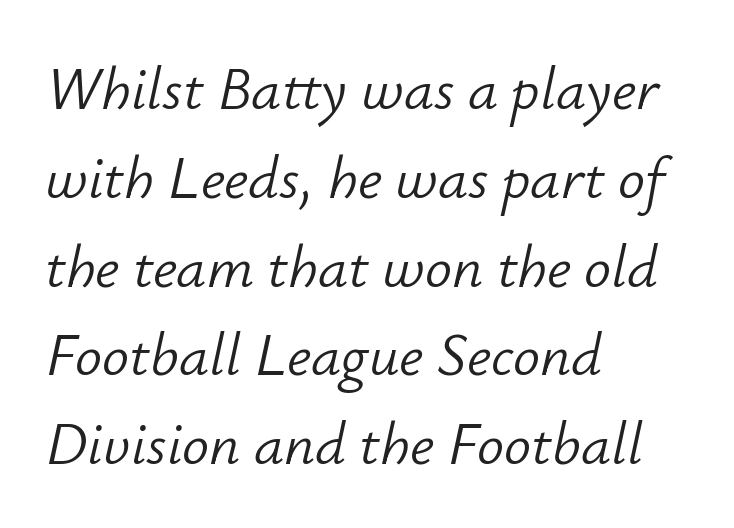
Q: Is the text bold? A: No.
Q: Is the text italic (slanted)? A: Yes, it leans right by about 12 degrees.
Q: Is the text underlined? A: No.
Q: How is the paragraph aligned? A: Left-aligned.
Q: Is the spacing between letters normal or unusually wide? A: Normal.
Q: Is the spacing between lines tight, normal or loose? A: Normal.
Q: Width (condensed, normal, or wide)? A: Normal.
Q: Stroke contrast? A: Low.
Q: x-height? A: Small.
Q: Monospaced? A: No.
